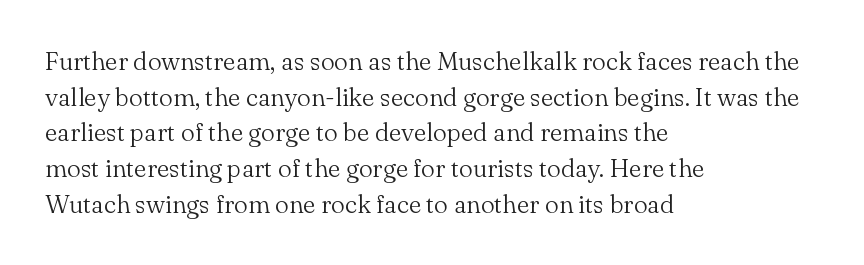
The image shows 25 px text type, upright; set left-aligned, normal line spacing (1.43x), normal letter spacing, not underlined.
